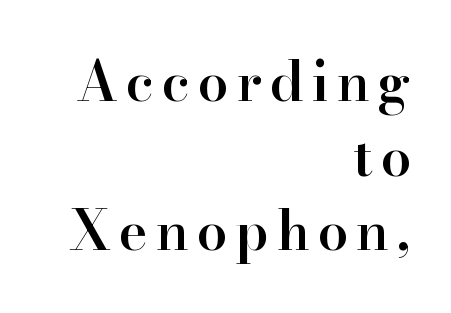
The space directly below the letters is spotless. Ordinary non-slanted type is in use. Whoever set this chose a conventional vertical rhythm. Think of a printed novel: that variable character pitch is what you see here. Stroke thickness is moderately raised; the sample reads as semibold. A student would call this right alignment; a typographer would say flush right, rag left.
